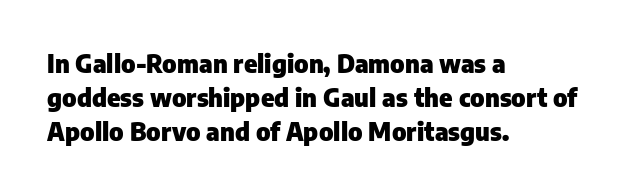
Just letters on the line, the space beneath them empty. No italicization has been applied; the sample stays upright. The rows are spaced the way most documents space them. The glyphs have the mass of a bold cut. Look at the tracking — it's just the regular setting, nothing added. Each line starts at the same left margin while the right side varies.
